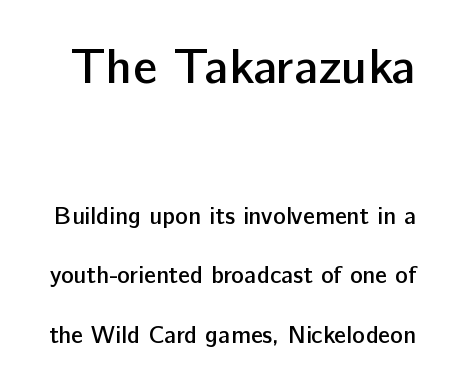
The image shows 49 px semibold sans-serif type, upright; set loose line spacing (2.48x), normal letter spacing, not underlined; the first (top) block is 2.04x larger; low stroke contrast and a medium x-height.
